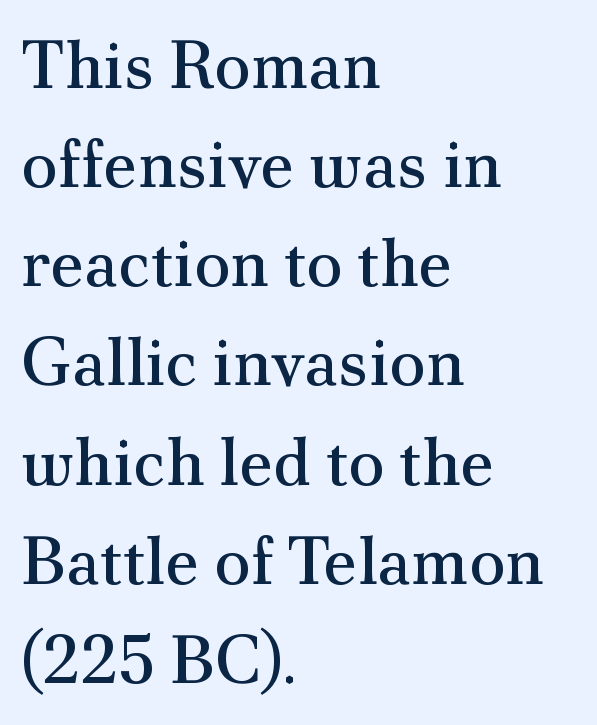
{"serif": "yes", "italic": "no", "bold": "no", "weight": "regular", "width": "normal", "stroke_contrast": "medium", "x_height": "small", "monospaced": "no", "underline": "no", "align": "left", "line_spacing": "normal", "line_spacing_ratio": 1.48, "letter_spacing": "normal", "letter_spacing_em": 0.0, "glyph_px": 67}
